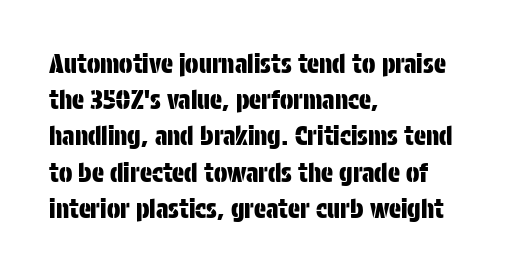
{"italic": "no", "underline": "no", "align": "left", "line_spacing": "normal", "line_spacing_ratio": 1.45, "letter_spacing": "normal", "letter_spacing_em": 0.0, "glyph_px": 25}
